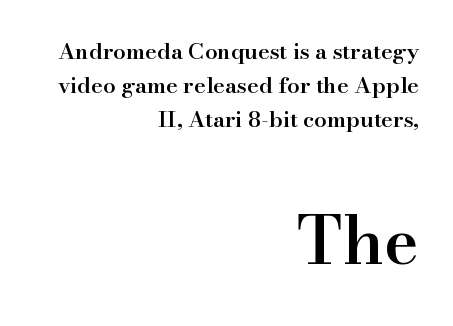
{"serif": "yes", "italic": "no", "bold": "semi", "weight": "semibold", "width": "normal", "stroke_contrast": "high", "x_height": "small", "monospaced": "no", "underline": "no", "align": "right", "line_spacing": "normal", "line_spacing_ratio": 1.55, "letter_spacing": "normal", "letter_spacing_em": 0.0, "larger_block": "second", "size_ratio": 3.0, "glyph_px": 66}
